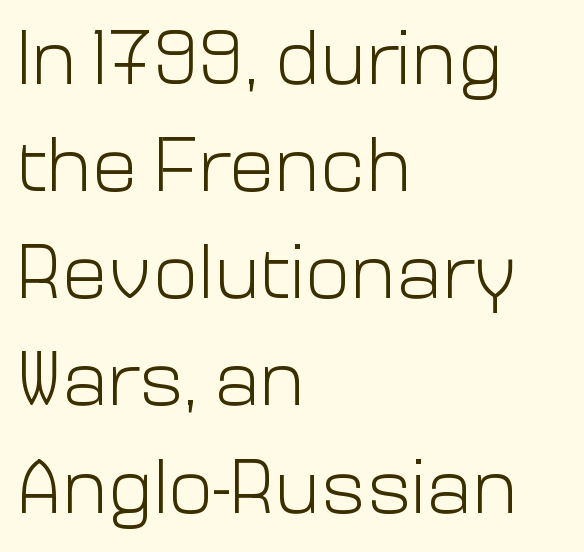
Posture: straight, roman, zero tilt. This is not heavy type; no bold has been used. The font family rendered here belongs to the sans-serif group. What's the leading like? Ordinary, nothing unusual. Nobody touched the tracking dial on this one.
